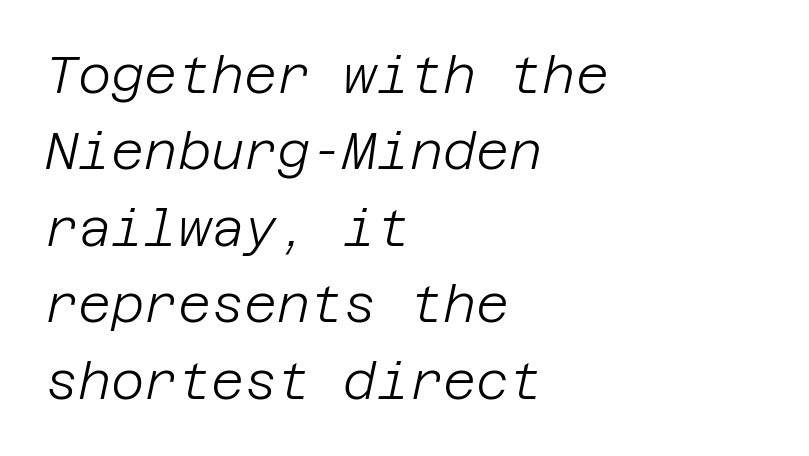
The image shows 51 px light type, italic (leaning right); set left-aligned, normal line spacing (1.5x), normal letter spacing, not underlined; low stroke contrast and a large x-height.
